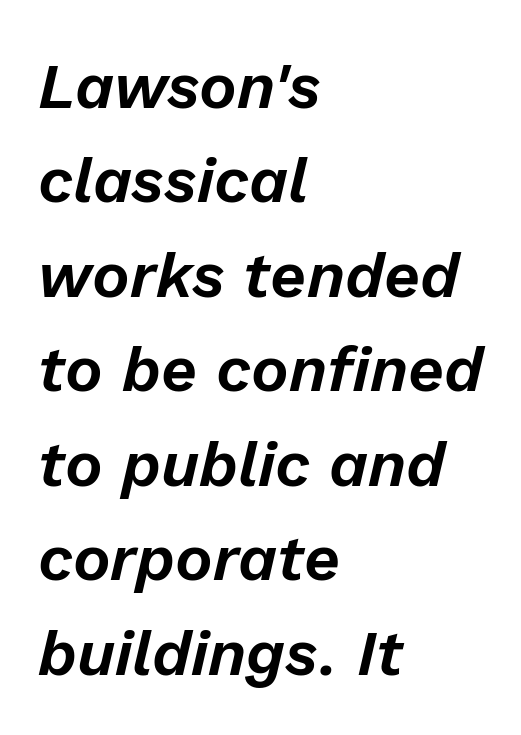
The image shows 63 px text type, italic (leaning right); set left-aligned, normal line spacing (1.5x), normal letter spacing, not underlined; low stroke contrast and a medium x-height.
